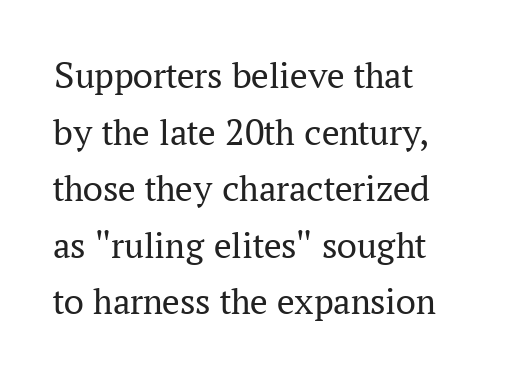
Q: Is the text bold? A: No.
Q: Is the text italic (slanted)? A: No, it is upright.
Q: Is the typeface a serif or a sans-serif typeface? A: Serif.
Q: Is the text underlined? A: No.
Q: How is the paragraph aligned? A: Left-aligned.
Q: Is the spacing between letters normal or unusually wide? A: Normal.
Q: Is the spacing between lines tight, normal or loose? A: Normal.
Q: Width (condensed, normal, or wide)? A: Normal.
Q: Stroke contrast? A: Medium.
Q: x-height? A: Medium.
Q: Monospaced? A: No.
